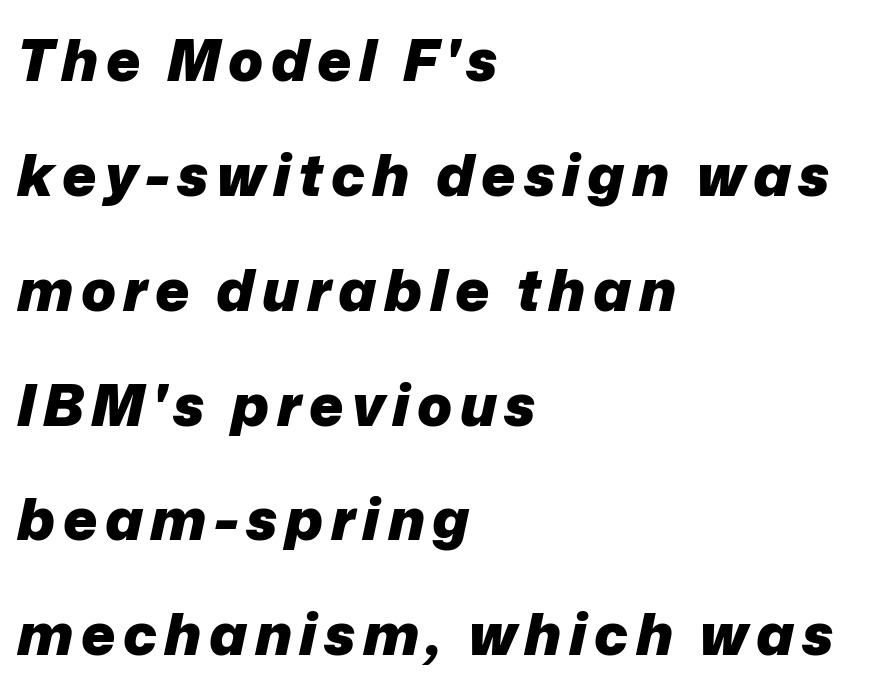
{"italic": "yes", "lean": "right", "slant_degrees": 12, "bold": "yes", "weight": "heavy", "width": "normal", "stroke_contrast": "low", "x_height": "medium", "monospaced": "no", "underline": "no", "align": "left", "line_spacing": "loose", "line_spacing_ratio": 1.98, "glyph_px": 58}
